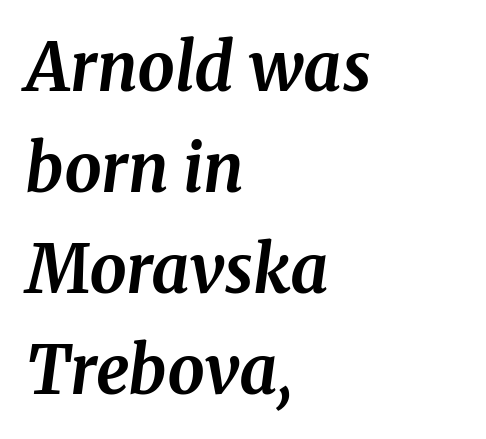
{"serif": "yes", "italic": "yes", "lean": "right", "slant_degrees": 8, "bold": "yes", "weight": "bold", "width": "normal", "stroke_contrast": "medium", "x_height": "medium", "monospaced": "no", "underline": "no", "align": "left", "line_spacing": "normal", "line_spacing_ratio": 1.53, "letter_spacing": "normal", "letter_spacing_em": 0.0, "glyph_px": 66}
